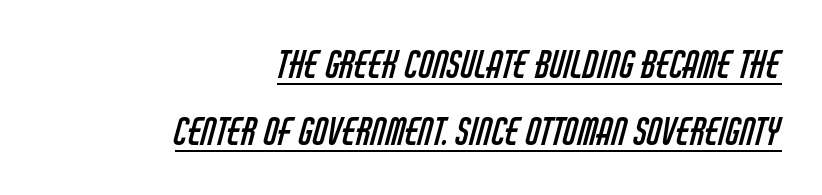
{"serif": "no", "bold": "no", "weight": "regular", "width": "condensed", "stroke_contrast": "low", "x_height": "large", "monospaced": "no", "underline": "yes", "align": "right", "line_spacing_ratio": 1.82, "letter_spacing": "normal", "letter_spacing_em": 0.0, "glyph_px": 37}
